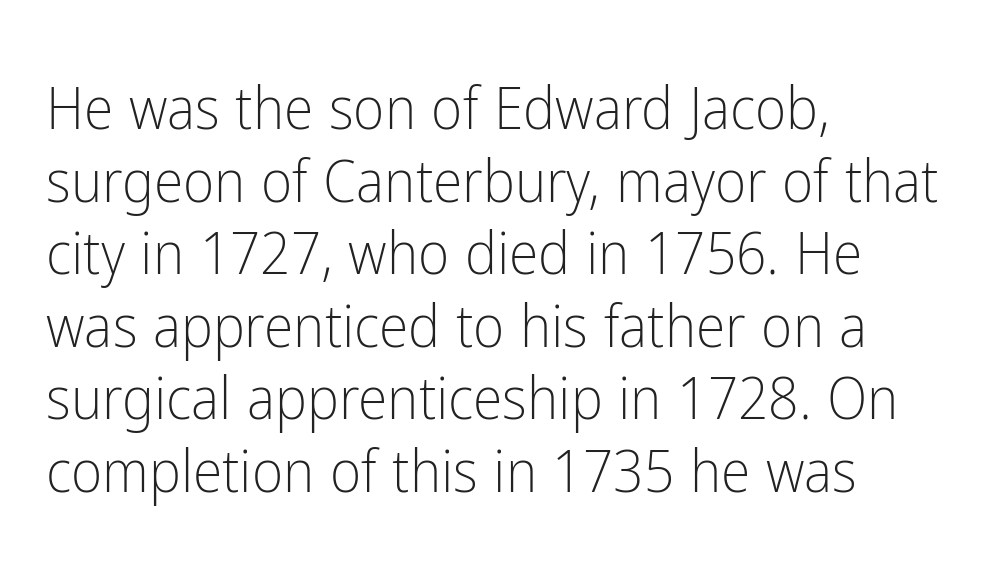
The image shows 60 px light, condensed sans-serif type, upright; set left-aligned, line spacing 1.21x, normal letter spacing, not underlined; low stroke contrast and a medium x-height.
